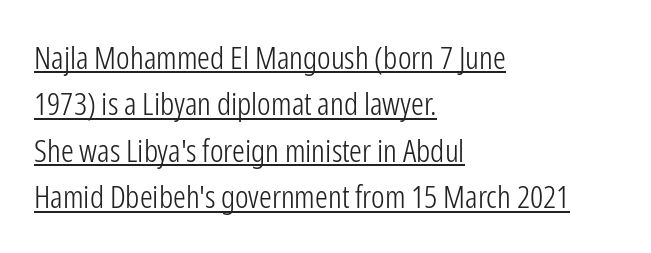
Q: Is the text bold? A: No.
Q: Is the text italic (slanted)? A: No, it is upright.
Q: Is the typeface a serif or a sans-serif typeface? A: Sans-serif.
Q: Is the text underlined? A: Yes.
Q: How is the paragraph aligned? A: Left-aligned.
Q: Is the spacing between letters normal or unusually wide? A: Normal.
Q: Is the spacing between lines tight, normal or loose? A: Normal.
Q: Width (condensed, normal, or wide)? A: Condensed.
Q: Stroke contrast? A: Low.
Q: x-height? A: Medium.
Q: Monospaced? A: No.
